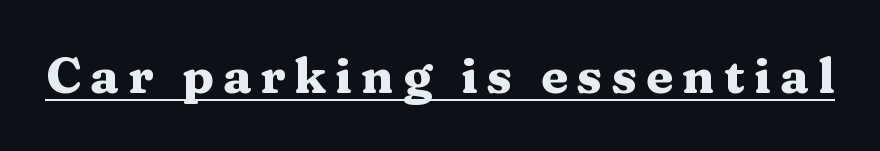
The image shows 49 px heavy, wide serif type, upright; set underlined; medium stroke contrast and a medium x-height.
